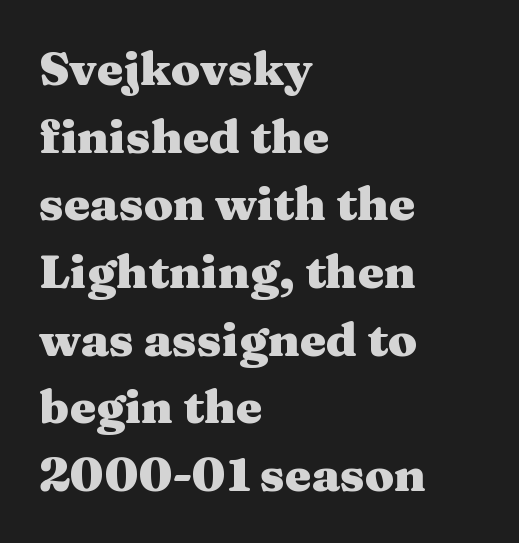
The glyphs are unaccompanied by any horizontal stroke below them. Horizontally, the lines are justified to the leading edge only. Each new line begins a customary step beneath the previous one. There is no visible air inserted between adjacent glyphs.
